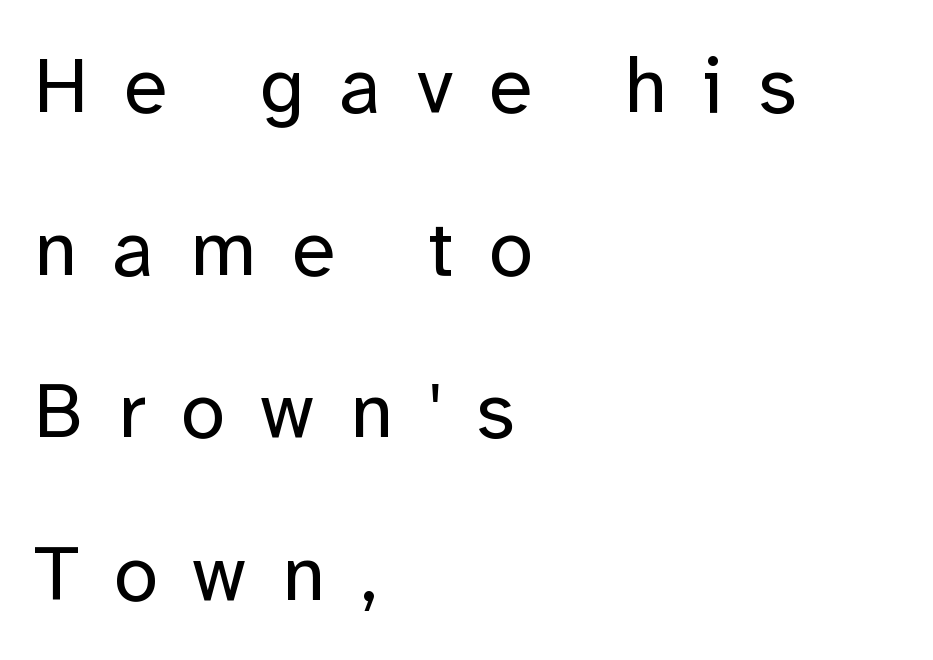
The image shows 79 px regular-weight sans-serif type, upright; set left-aligned, loose line spacing (2.06x), unusually wide letter spacing (+0.45 em), not underlined; low stroke contrast and a medium x-height.
